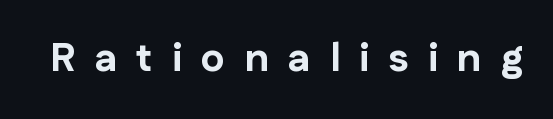
The image shows 40 px bold sans-serif type, upright; set unusually wide letter spacing (+0.48 em), not underlined; low stroke contrast and a medium x-height.
